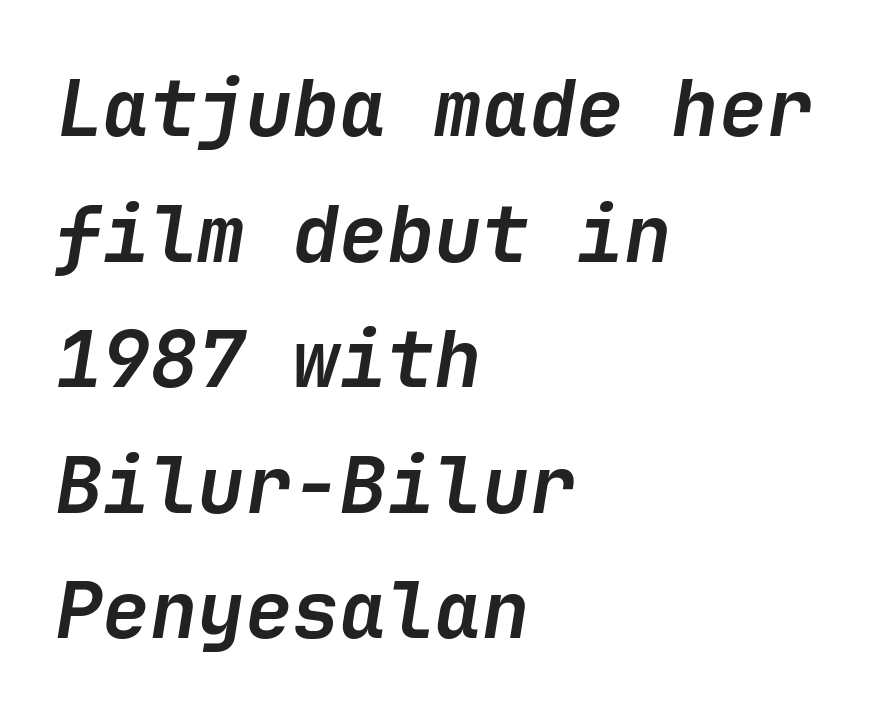
The image shows 79 px semibold type, italic (leaning right); set left-aligned, normal line spacing (1.59x), normal letter spacing, not underlined; low stroke contrast and a medium x-height.
